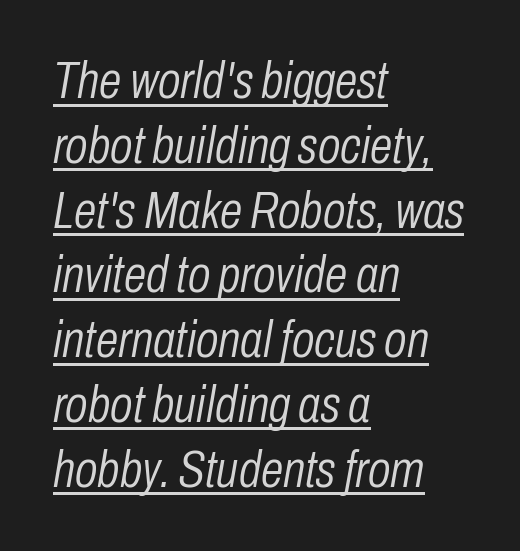
Q: Is the text bold? A: No.
Q: Is the text italic (slanted)? A: Yes, it leans right by about 10 degrees.
Q: Is the text underlined? A: Yes.
Q: How is the paragraph aligned? A: Left-aligned.
Q: Is the spacing between letters normal or unusually wide? A: Normal.
Q: Is the spacing between lines tight, normal or loose? A: Normal.
Q: Width (condensed, normal, or wide)? A: Condensed.
Q: Stroke contrast? A: Low.
Q: x-height? A: Medium.
Q: Monospaced? A: No.
